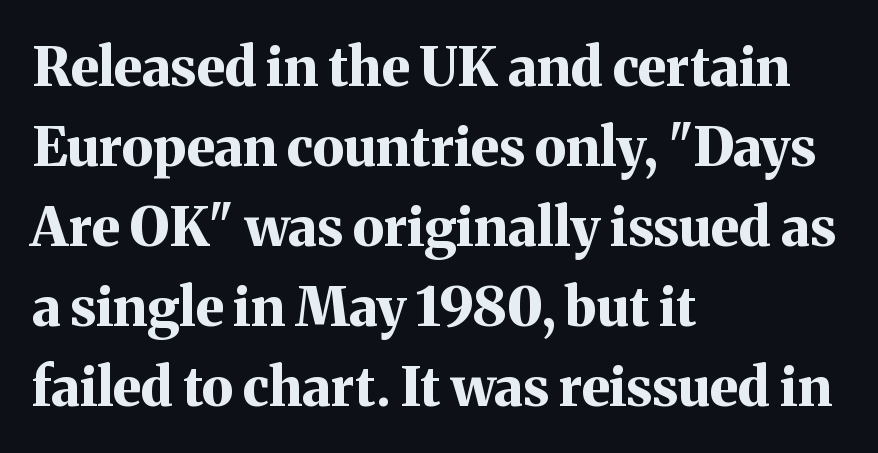
{"serif": "yes", "italic": "no", "bold": "yes", "weight": "bold", "width": "normal", "stroke_contrast": "medium", "x_height": "medium", "monospaced": "no", "underline": "no", "align": "left", "line_spacing": "normal", "line_spacing_ratio": 1.48, "letter_spacing": "normal", "letter_spacing_em": 0.0, "glyph_px": 54}
